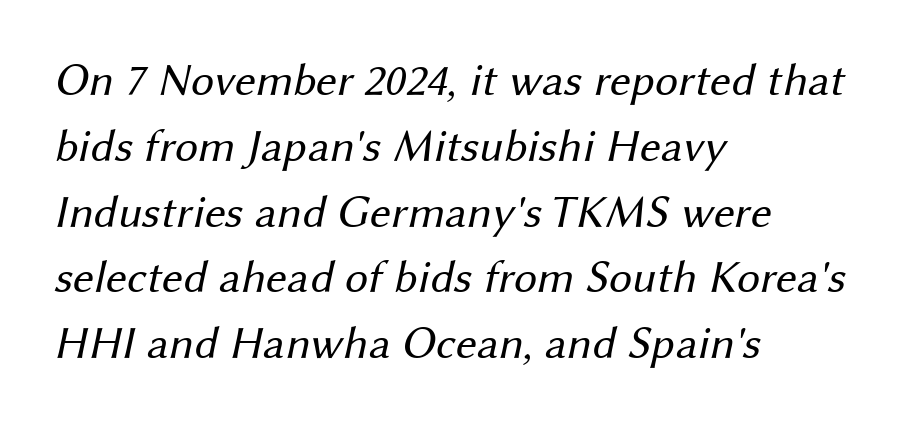
Q: Is the text bold? A: No.
Q: Is the typeface a serif or a sans-serif typeface? A: Sans-serif.
Q: Is the text underlined? A: No.
Q: How is the paragraph aligned? A: Left-aligned.
Q: Is the spacing between letters normal or unusually wide? A: Normal.
Q: Is the spacing between lines tight, normal or loose? A: Normal.
Q: Width (condensed, normal, or wide)? A: Normal.
Q: Stroke contrast? A: Medium.
Q: x-height? A: Medium.
Q: Monospaced? A: No.
